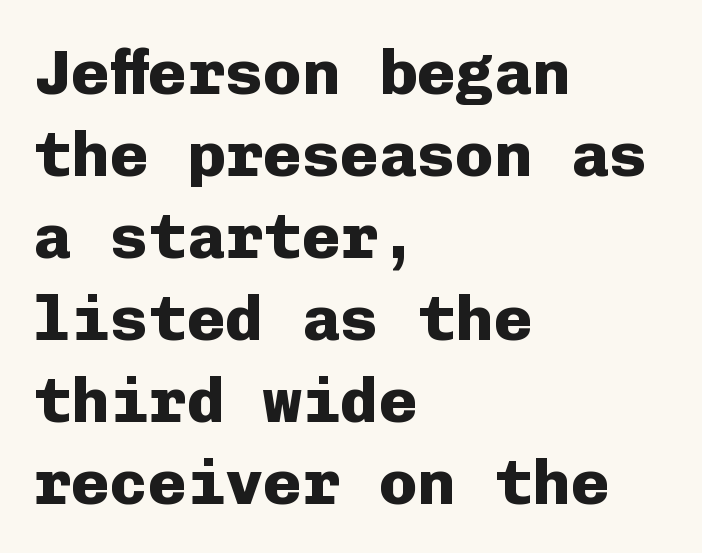
Compared with a centered layout, this one pins lines to the left instead. The sample has been set heavy, in full bold. The typography opts for an upright posture over an oblique one. Nope, no serifs anywhere on these letters. Glance below the letters and you will spot only blank space. Each letter, wide or thin by design, is forced into the same width here.
